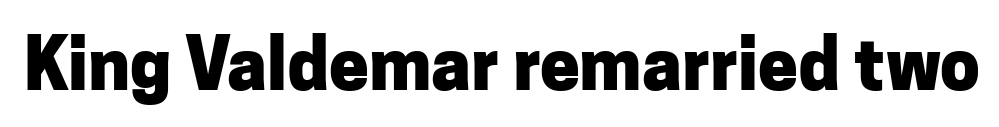
A typesetter would call this proportional, since set widths differ per character. The area under the type is left untouched. Unlike a traditional serif, this face leaves its strokes unadorned. Summary of weight: heavy, a full bold. The letterforms sit shoulder to shoulder at normal distance. Quick note: not italic, upright.
